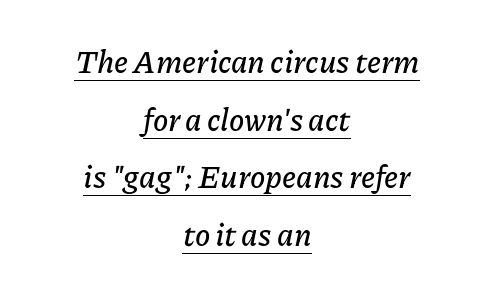
Q: Is the text italic (slanted)? A: Yes, it leans right by about 11 degrees.
Q: Is the text underlined? A: Yes.
Q: How is the paragraph aligned? A: Centered.
Q: Is the spacing between letters normal or unusually wide? A: Normal.
Q: Width (condensed, normal, or wide)? A: Normal.
Q: Stroke contrast? A: Low.
Q: x-height? A: Medium.
Q: Monospaced? A: No.
